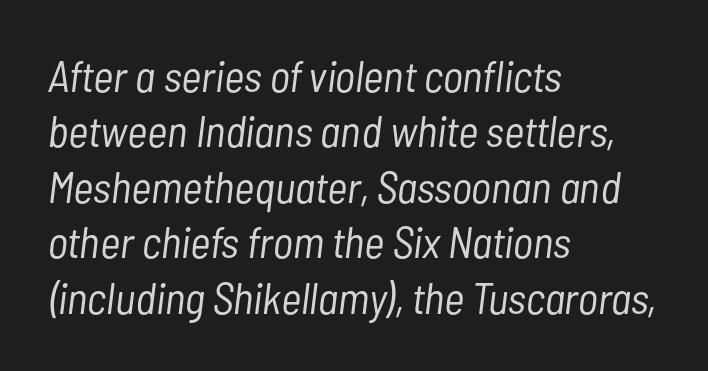
What stands out about the letter spacing? Nothing — it is the standard amount. Think of a printed novel: that variable character pitch is what you see here. This reads as an unemphasized weight, regular at the heaviest. Every row of glyphs begins at an identical x-position on the left. Unmarked baselines from the first word to the last. Honestly, the row spacing looks completely unremarkable.
